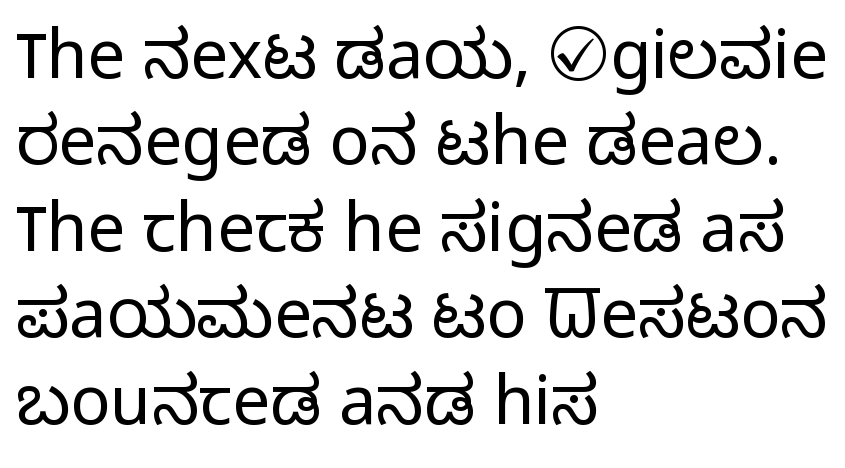
Q: Is the text bold? A: No.
Q: Is the text italic (slanted)? A: No, it is upright.
Q: Is the typeface a serif or a sans-serif typeface? A: Sans-serif.
Q: Is the text underlined? A: No.
Q: How is the paragraph aligned? A: Left-aligned.
Q: Is the spacing between letters normal or unusually wide? A: Normal.
Q: Is the spacing between lines tight, normal or loose? A: Normal.
Q: Width (condensed, normal, or wide)? A: Normal.
Q: Stroke contrast? A: Low.
Q: x-height? A: Medium.
Q: Monospaced? A: No.
